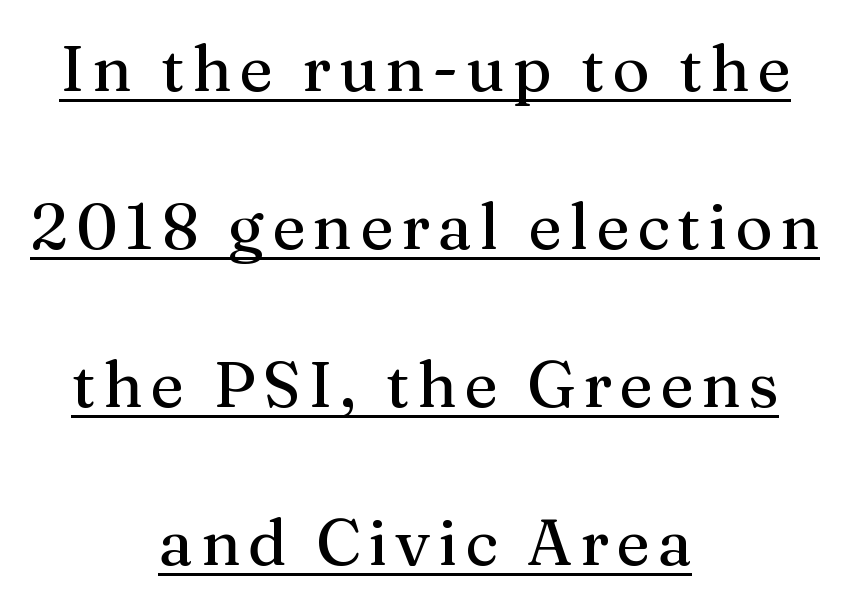
The image shows 64 px serif type, upright; set centered, loose line spacing (2.47x), underlined; medium stroke contrast and a medium x-height.
